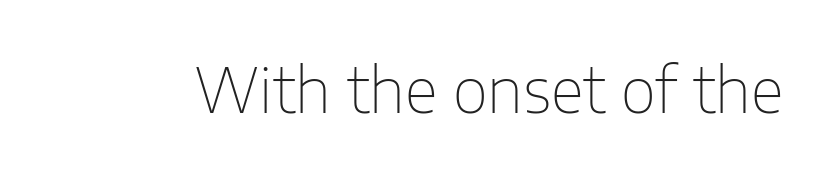
Varying glyph widths throughout — classic text-font behaviour. You can tell from the bare stems that sans-serif type was used. Vertical stems look standard width or narrower in stroke. Notice how the stems are strictly vertical — no italics here. Look at the tracking — it's just the regular setting, nothing added. Type without underlining.
